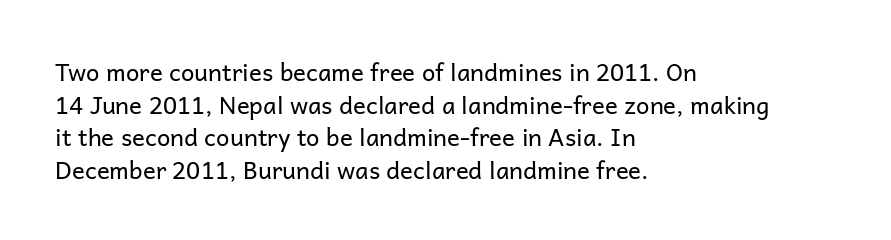
Plain, unruled lines of type. Ordinary non-slanted type is in use. Does extra space separate the letters? No, they use regular spacing. This is not heavy type; no bold has been used. These lines sit exactly where default settings would place them. Reading down the block, your eye returns to a fixed left position each line.
